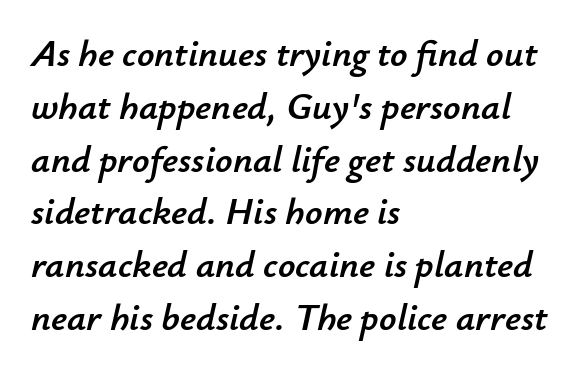
Is there much room between lines? A standard amount, neither cramped nor airy. You could not count columns in this text — the font is proportionally spaced. No extra tracking has been applied to these lines. Left-aligned paragraph, ragged on the right. Is the type slanted? Yes — the strokes lean at a clear angle.
